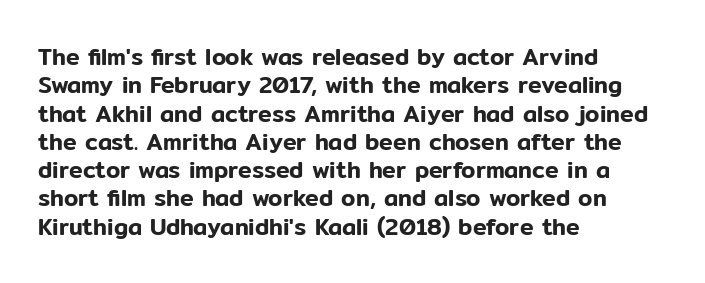
{"italic": "no", "underline": "no", "align": "left", "line_spacing_ratio": 1.23, "letter_spacing": "normal", "letter_spacing_em": 0.0, "glyph_px": 23}
